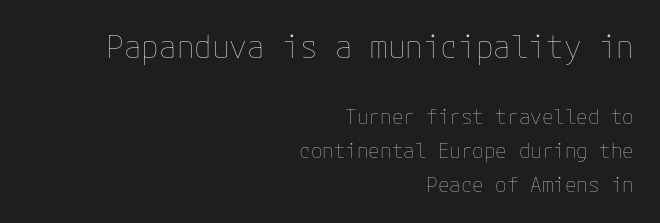
{"italic": "no", "bold": "no", "weight": "thin", "width": "normal", "stroke_contrast": "low", "x_height": "medium", "underline": "no", "align": "right", "line_spacing": "normal", "line_spacing_ratio": 1.61, "letter_spacing": "normal", "letter_spacing_em": 0.0, "larger_block": "first", "size_ratio": 1.52, "glyph_px": 32}
